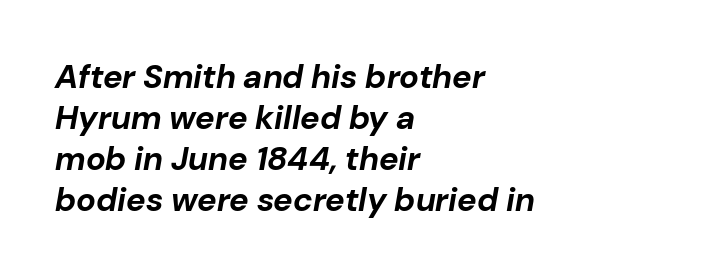
Looks like regular typesetting: each glyph gets only the width it needs. The rendering uses a bold face; every stroke is thick and dark. Any mark beneath the type? The region is blank. Honestly, the letter spacing is just normal — you wouldn't notice it. Which margin do the lines hug? The left one — the right edge is uneven.
